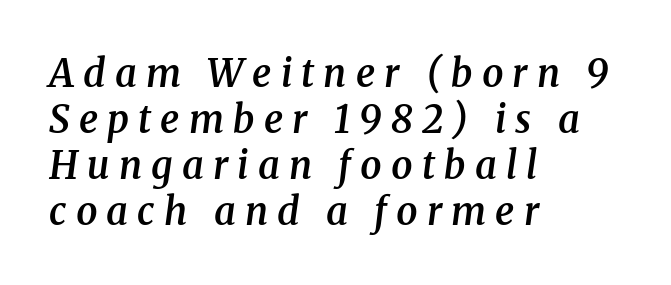
How are the letters spaced? Widely, with obvious added tracking. This is the in-between weight designers call semibold or demi. Think of a printed novel: that variable character pitch is what you see here. This is oblique type, the kind used for emphasis or titles. What kind of face is this? One with serifs. The words here are not underlined.
